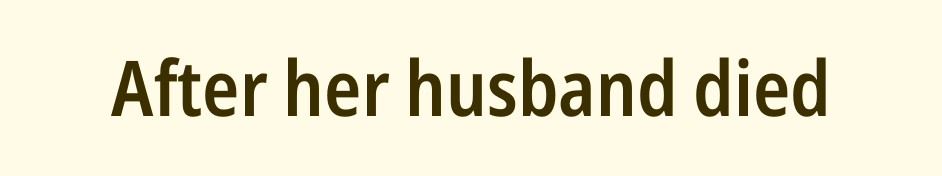
{"serif": "no", "italic": "no", "bold": "semi", "weight": "semibold", "width": "condensed", "stroke_contrast": "low", "x_height": "medium", "monospaced": "no", "underline": "no", "letter_spacing": "normal", "letter_spacing_em": 0.0, "glyph_px": 77}
